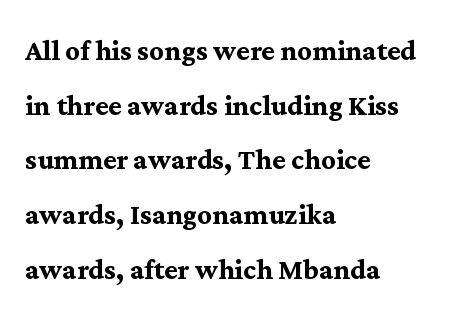
The image shows 36 px semibold serif type, upright; set left-aligned, normal line spacing (1.52x), normal letter spacing, not underlined; medium stroke contrast and a medium x-height.
